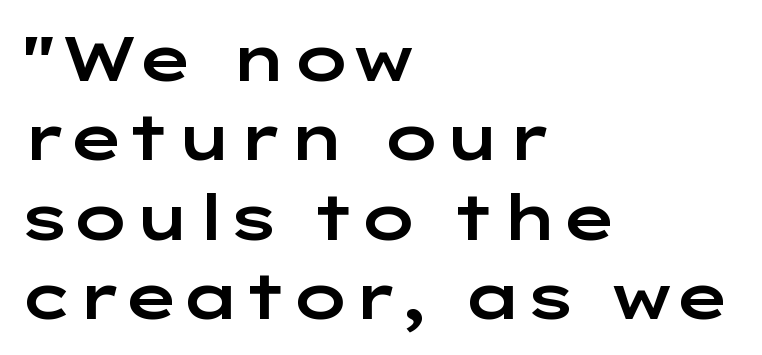
Stroke terminals: plain, sans-serif. Character widths vary here, with narrow letters taking less room than wide ones. Every character sits straight up, as roman type does. The gap between lines stays unmarked.
